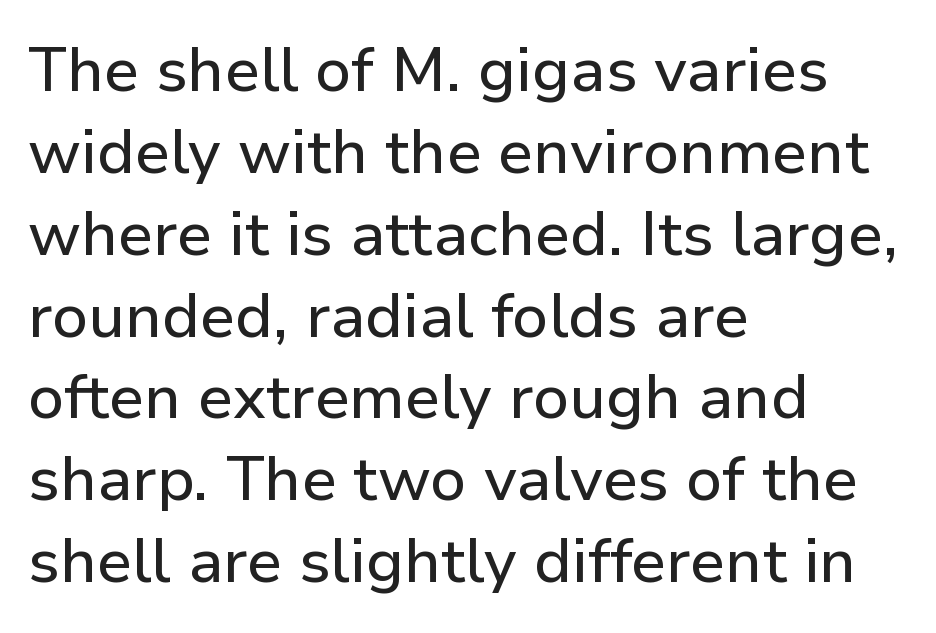
Q: Is the text italic (slanted)? A: No, it is upright.
Q: Is the typeface a serif or a sans-serif typeface? A: Sans-serif.
Q: Is the text underlined? A: No.
Q: How is the paragraph aligned? A: Left-aligned.
Q: Is the spacing between letters normal or unusually wide? A: Normal.
Q: Is the spacing between lines tight, normal or loose? A: Normal.
Q: Width (condensed, normal, or wide)? A: Normal.
Q: Stroke contrast? A: Low.
Q: x-height? A: Medium.
Q: Monospaced? A: No.
